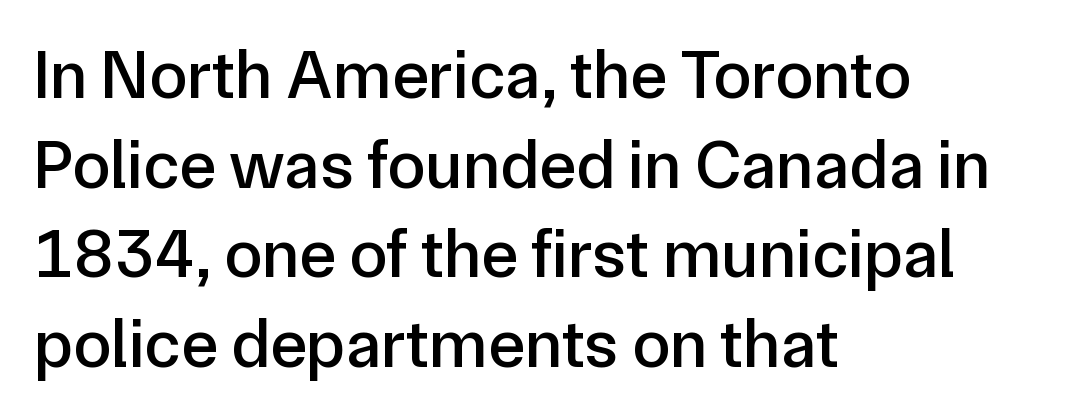
This is the regular roman posture of the typeface. In terms of letterspacing, this is plain default setting. What kind of face is this? One without serifs — a sans. Clear beneath every line of the passage. How would I describe the line gaps? Plain and ordinary. Where is the straight margin? On the left.
